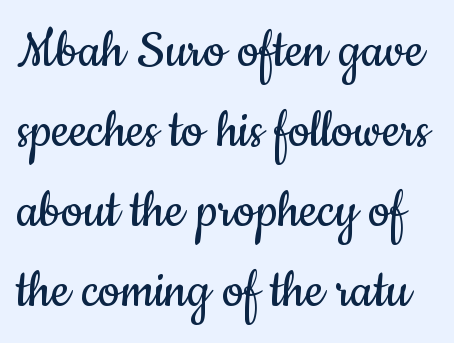
Is the letter spacing exaggerated? No — it looks like the ordinary default. Nothing heavy about these letters — not bold at all. The letters carry no serifs — their stems end cleanly without finishing strokes. Note the varied advance widths — an 'i' is clearly narrower than an 'm'.
